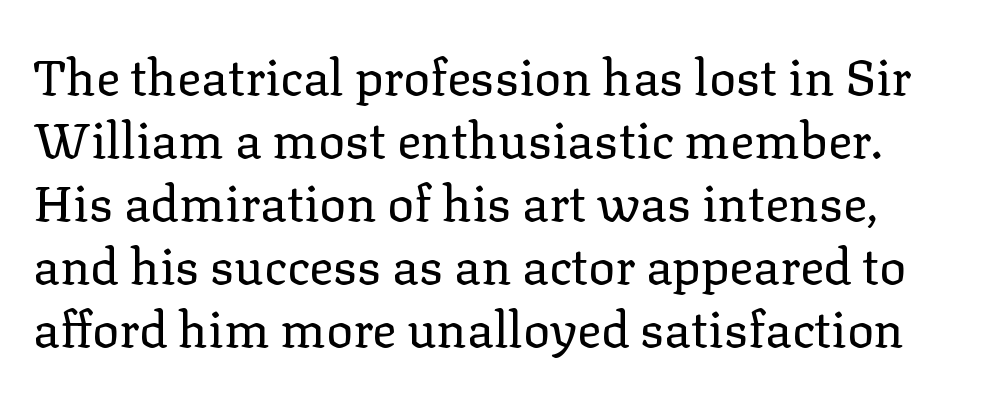
Q: Is the text bold? A: No.
Q: Is the text italic (slanted)? A: No, it is upright.
Q: Is the typeface a serif or a sans-serif typeface? A: Serif.
Q: Is the text underlined? A: No.
Q: Is the spacing between letters normal or unusually wide? A: Normal.
Q: Is the spacing between lines tight, normal or loose? A: Normal.
Q: Width (condensed, normal, or wide)? A: Normal.
Q: Stroke contrast? A: Low.
Q: x-height? A: Medium.
Q: Monospaced? A: No.
